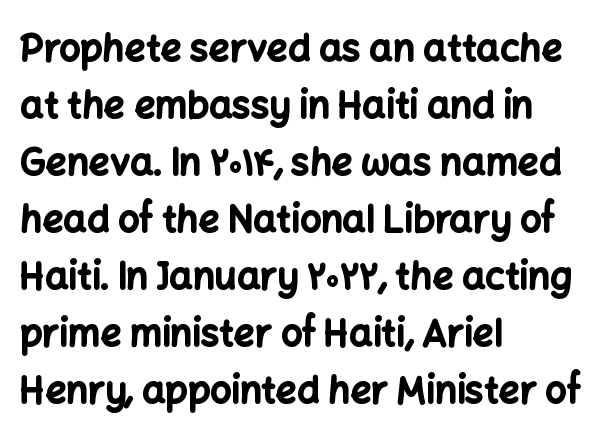
Nothing sits at the stroke ends, so this counts as sans-serif. This rendering leaves character spacing at its baseline value. The compositor pushed each line to the left boundary. These lines are rendered in a variable-pitch font. Students, this is bold: see how much ink each stroke carries.
